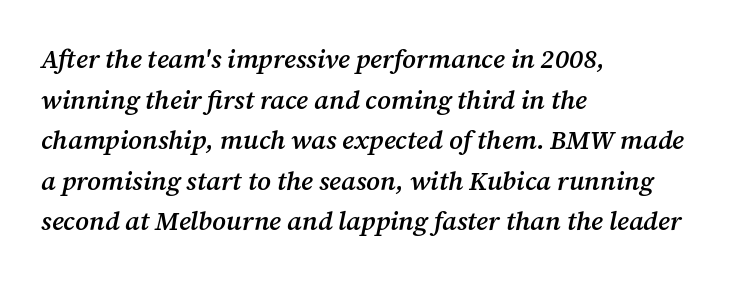
{"italic": "yes", "lean": "right", "slant_degrees": 12, "bold": "semi", "underline": "no", "align": "left", "line_spacing": "normal", "line_spacing_ratio": 1.56, "letter_spacing": "normal", "letter_spacing_em": 0.0, "glyph_px": 26}
